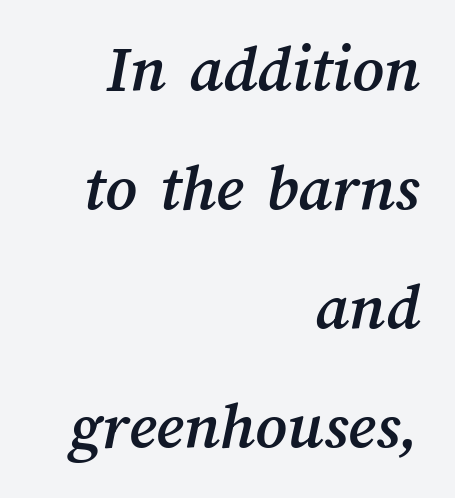
Q: Is the text underlined? A: No.
Q: How is the paragraph aligned? A: Right-aligned.
Q: Is the spacing between letters normal or unusually wide? A: Normal.
Q: Width (condensed, normal, or wide)? A: Normal.
Q: Stroke contrast? A: Medium.
Q: x-height? A: Medium.
Q: Monospaced? A: No.
